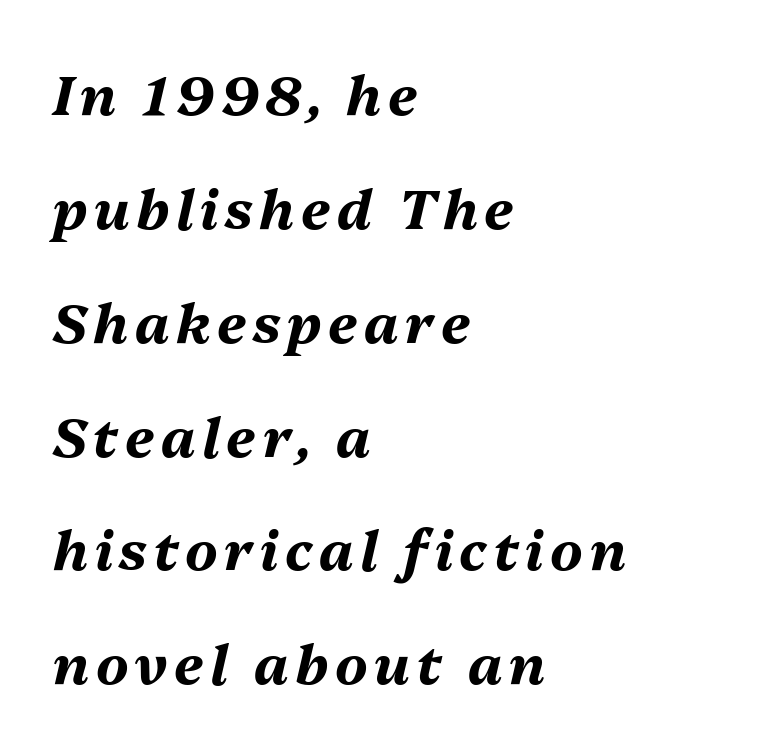
Heavy-handed strokes throughout: this text is bold. The passage shown is not underscored anywhere. Each new line begins a long way beneath the previous one. In terms of posture, this sample is oblique. This sample has the flowing, uneven cadence of proportional lettering. Reading down the block, your eye returns to a fixed left position each line.
